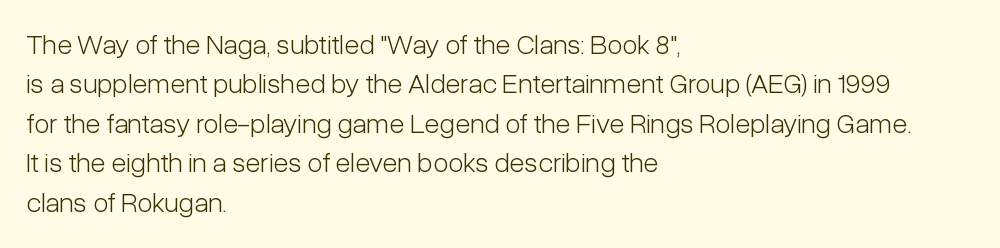
The image shows 28 px light, condensed sans-serif type, upright; set left-aligned, normal line spacing (1.41x), normal letter spacing, not underlined; low stroke contrast and a medium x-height.
